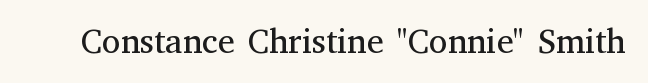
The image shows 34 px regular-weight serif type, upright; set normal letter spacing, not underlined; medium stroke contrast and a medium x-height.
